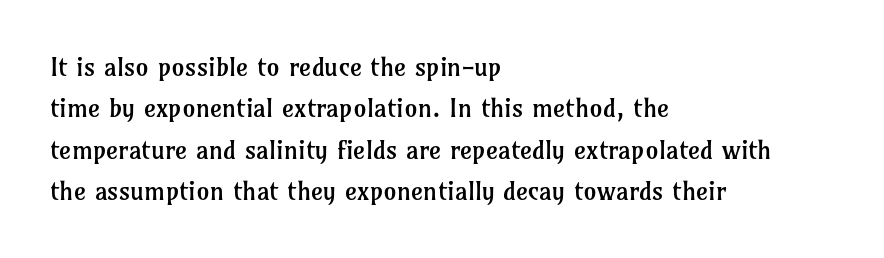
Each stroke keeps to a modest, everyday thickness or less. Whoever set this chose a conventional vertical rhythm. Caption: multi-line text, flush left, ragged right. Underlining? Definitely not there.
